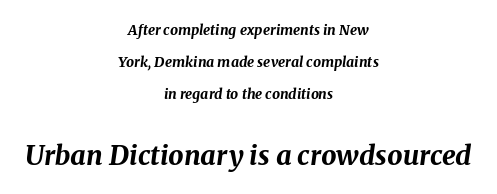
Q: Is the text bold? A: Yes.
Q: Is the text italic (slanted)? A: Yes, it leans right by about 8 degrees.
Q: Is the text underlined? A: No.
Q: How is the paragraph aligned? A: Centered.
Q: Is the spacing between letters normal or unusually wide? A: Normal.
Q: Is the spacing between lines tight, normal or loose? A: Loose.
Q: Which block of text is set in a larger size, the first (top) or the second (bottom)? A: The second (bottom) one.
